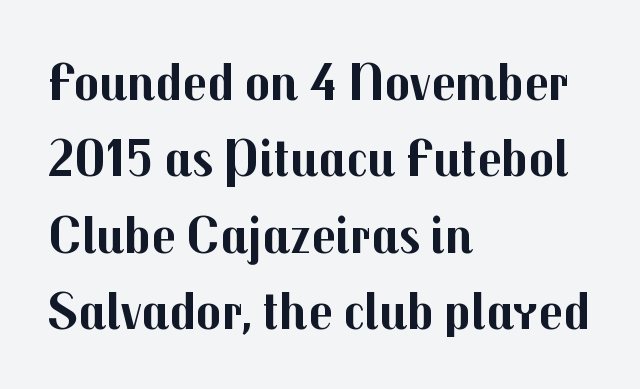
The image shows 53 px bold sans-serif type, upright; set left-aligned, normal line spacing (1.44x), normal letter spacing, not underlined; medium stroke contrast and a medium x-height.
